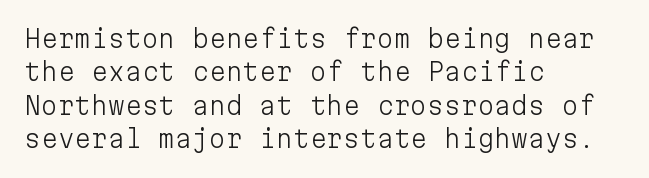
{"italic": "no", "bold": "no", "underline": "no", "align": "left", "line_spacing": "normal", "line_spacing_ratio": 1.39, "letter_spacing": "normal", "letter_spacing_em": 0.0, "glyph_px": 24}
